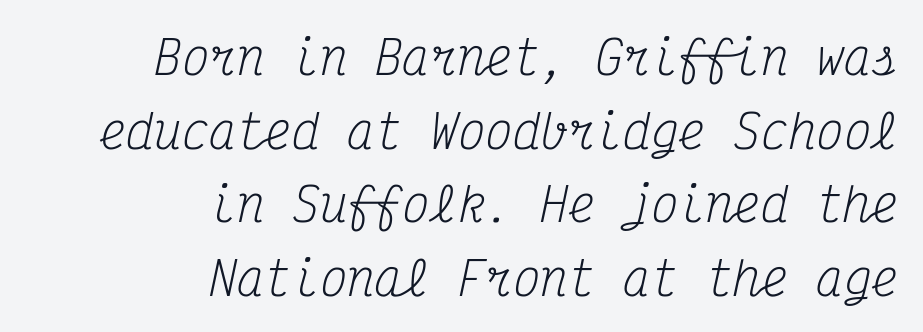
The image shows 46 px regular-weight, condensed serif type, italic (leaning right), monospaced; set right-aligned, normal line spacing (1.6x), normal letter spacing, not underlined; medium stroke contrast and a medium x-height.
